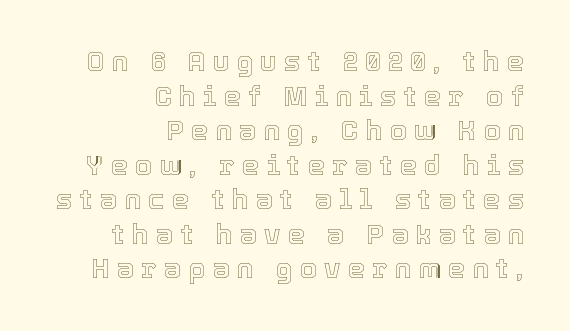
Q: Is the text italic (slanted)? A: No, it is upright.
Q: Is the text underlined? A: No.
Q: How is the paragraph aligned? A: Right-aligned.
Q: Is the spacing between letters normal or unusually wide? A: Unusually wide.
Q: Is the spacing between lines tight, normal or loose? A: Normal.
